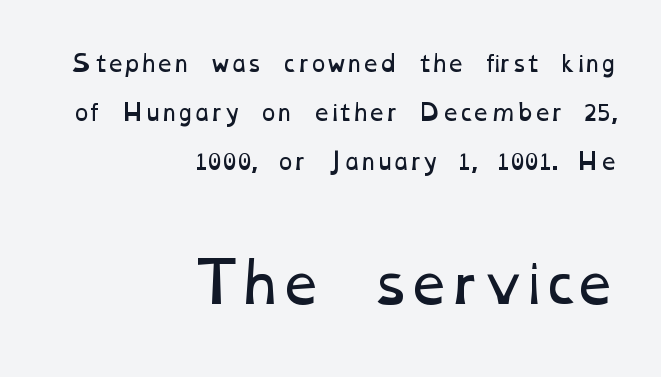
Q: Is the text bold? A: No.
Q: Is the text underlined? A: No.
Q: How is the paragraph aligned? A: Right-aligned.
Q: Is the spacing between letters normal or unusually wide? A: Normal.
Q: Is the spacing between lines tight, normal or loose? A: Loose.
Q: Which block of text is set in a larger size, the first (top) or the second (bottom)? A: The second (bottom) one.
Q: Width (condensed, normal, or wide)? A: Wide.
Q: Stroke contrast? A: Low.
Q: x-height? A: Medium.
Q: Monospaced? A: No.
